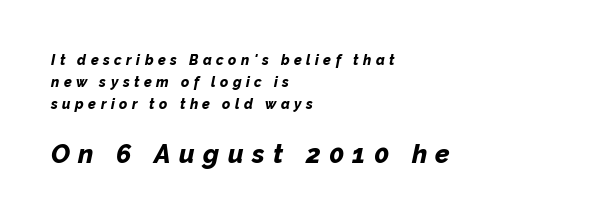
{"italic": "yes", "lean": "right", "slant_degrees": 12, "bold": "yes", "underline": "no", "align": "left", "line_spacing": "normal", "line_spacing_ratio": 1.58, "letter_spacing": "wide", "letter_spacing_em": 0.32, "larger_block": "second", "size_ratio": 1.86, "glyph_px": 26}
